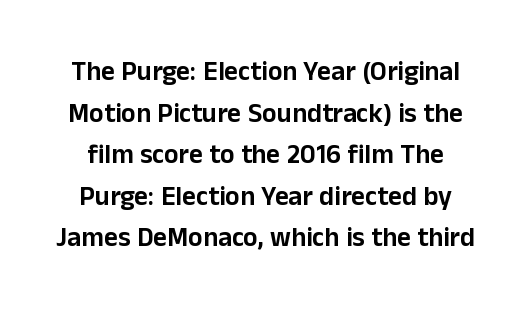
Q: Is the text italic (slanted)? A: No, it is upright.
Q: Is the text underlined? A: No.
Q: Is the spacing between letters normal or unusually wide? A: Normal.
Q: Is the spacing between lines tight, normal or loose? A: Normal.
